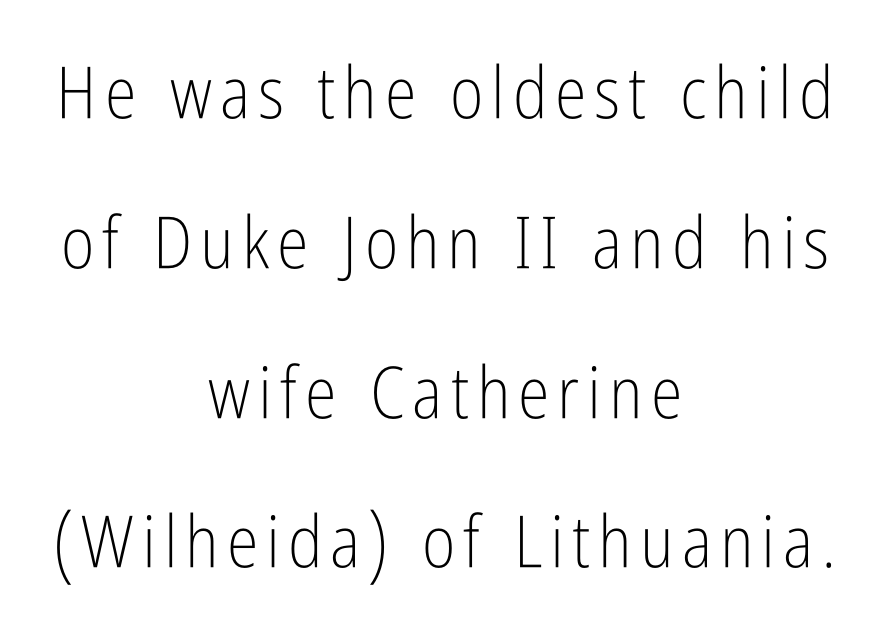
The image shows 72 px light, condensed sans-serif type, upright; set centered, loose line spacing (2.08x), not underlined; low stroke contrast and a medium x-height.
